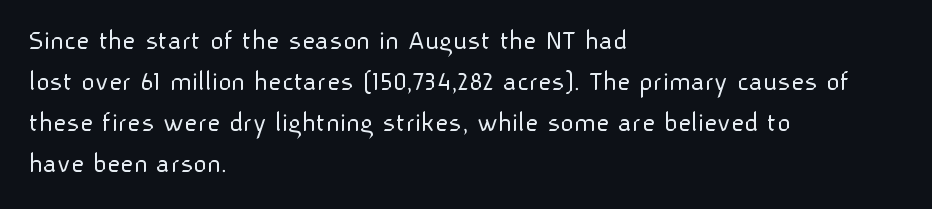
The image shows 29 px light sans-serif type, upright; set left-aligned, normal line spacing (1.41x), normal letter spacing, not underlined; low stroke contrast and a medium x-height.
